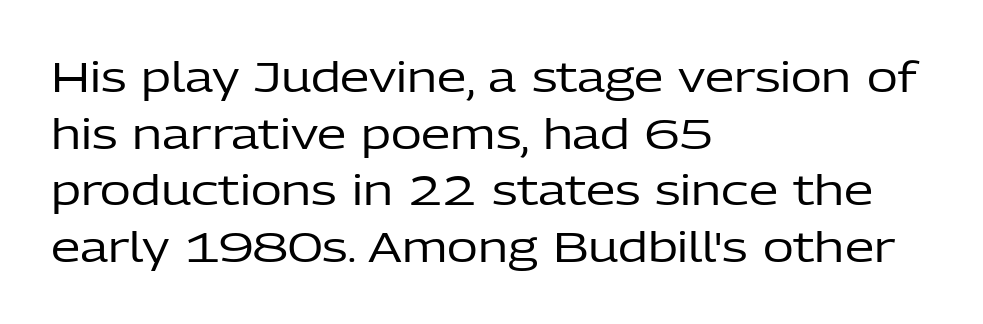
These glyphs show unthickened strokes, regular width or finer. Regarding serifs, this sample does without them. The passage shown is typed in a proportional face where columns would drift. Italic? Not at all — the glyphs are vertical. Glance below the letters and you will spot only blank space. Horizontal bands of white between lines are of average thickness.
